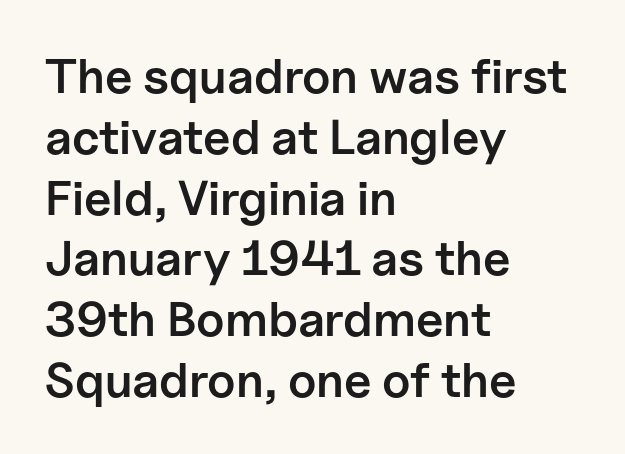
The image shows 49 px semibold sans-serif type, upright; set left-aligned, line spacing 1.24x, normal letter spacing, not underlined; low stroke contrast and a medium x-height.
